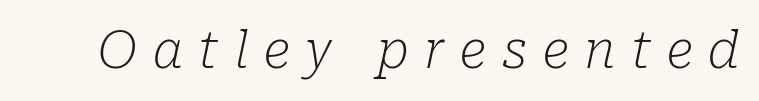
The axis of the letterforms is tilted away from vertical. Characters follow at a spacing far wider than the type designer built in. The letters carry serifs — small finishing strokes at the ends of their stems. A bare baseline throughout the passage. Is this a fixed-width face? No — the glyphs have proportional, varying widths.
